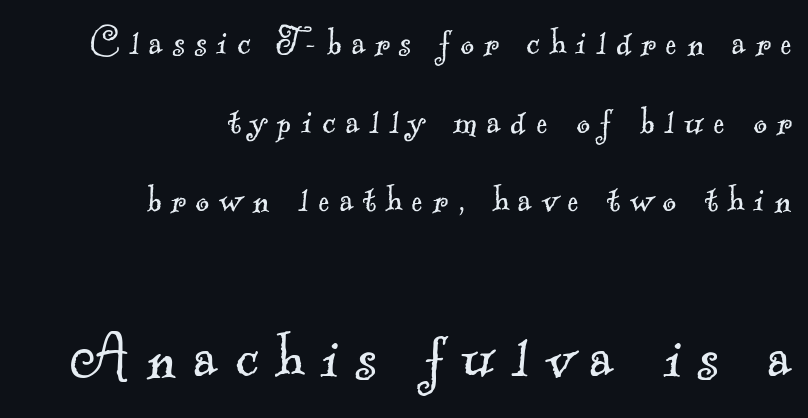
Q: Is the text bold? A: No.
Q: Is the typeface a serif or a sans-serif typeface? A: Serif.
Q: Is the text underlined? A: No.
Q: How is the paragraph aligned? A: Right-aligned.
Q: Is the spacing between letters normal or unusually wide? A: Unusually wide.
Q: Which block of text is set in a larger size, the first (top) or the second (bottom)? A: The second (bottom) one.
Q: Width (condensed, normal, or wide)? A: Normal.
Q: x-height? A: Small.
Q: Monospaced? A: No.
